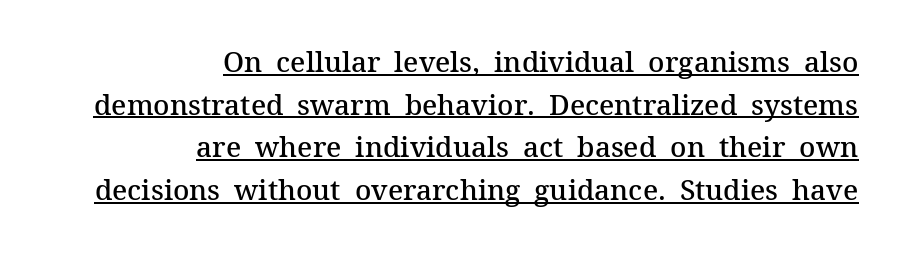
Reading down the block, your eye finds every line finishing at a fixed right position. The glyphs in this specimen are seriffed. This sample has the flowing, uneven cadence of proportional lettering. The rendering uses a moderate line-height, typical for paragraphs. If you drew a line through each stem, it would be perfectly vertical.
